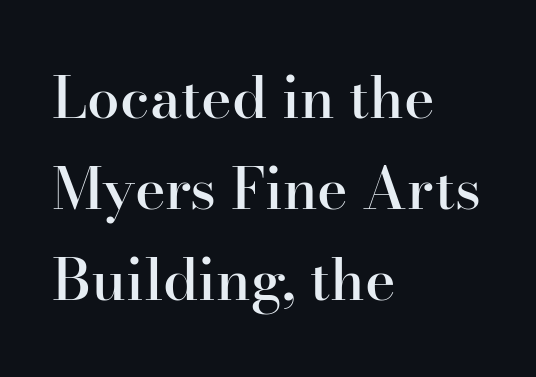
Q: Is the text bold? A: Semi-bold.
Q: Is the text italic (slanted)? A: No, it is upright.
Q: Is the typeface a serif or a sans-serif typeface? A: Serif.
Q: Is the text underlined? A: No.
Q: How is the paragraph aligned? A: Left-aligned.
Q: Is the spacing between letters normal or unusually wide? A: Normal.
Q: Is the spacing between lines tight, normal or loose? A: Normal.
Q: Width (condensed, normal, or wide)? A: Normal.
Q: Stroke contrast? A: High.
Q: x-height? A: Small.
Q: Monospaced? A: No.
